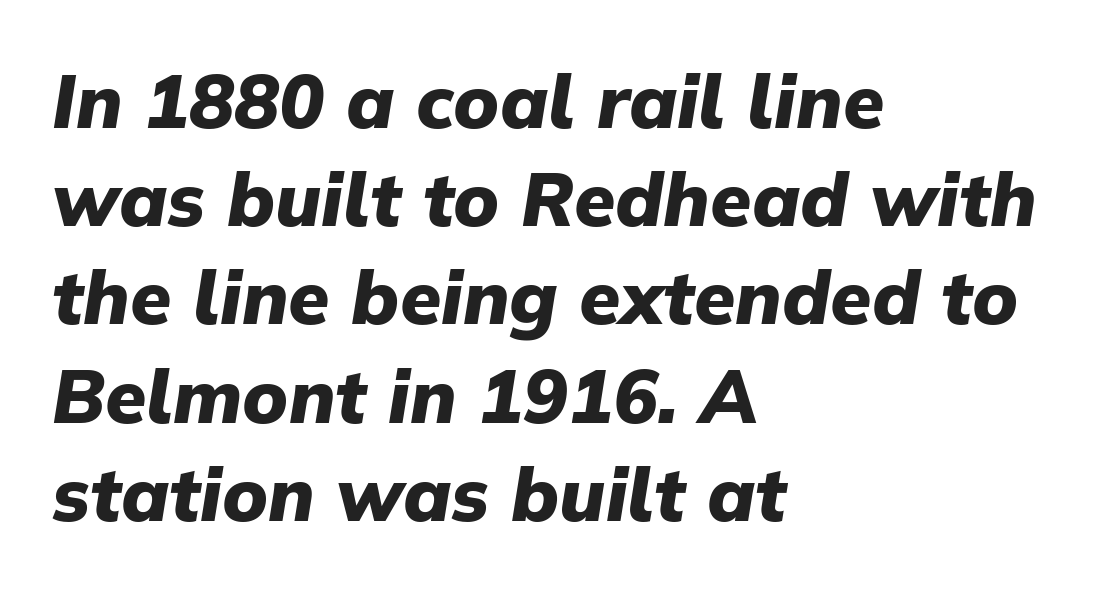
The image shows 75 px heavy type, italic (leaning right); set left-aligned, normal line spacing (1.31x), normal letter spacing, not underlined; low stroke contrast and a medium x-height.
